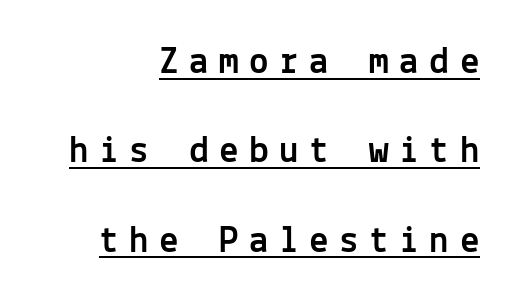
Q: Is the text italic (slanted)? A: No, it is upright.
Q: Is the typeface a serif or a sans-serif typeface? A: Sans-serif.
Q: Is the text underlined? A: Yes.
Q: How is the paragraph aligned? A: Right-aligned.
Q: Is the spacing between letters normal or unusually wide? A: Unusually wide.
Q: Is the spacing between lines tight, normal or loose? A: Loose.
Q: Width (condensed, normal, or wide)? A: Normal.
Q: x-height? A: Medium.
Q: Monospaced? A: Yes.
